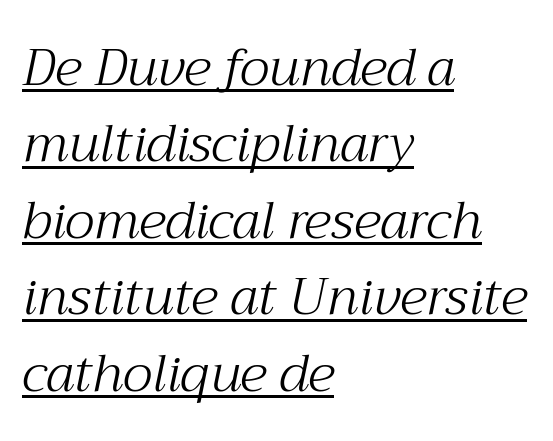
Unbolded letterforms with no extra heft. An italicized treatment has been applied to the whole sample. Notice how descenders clear the ascenders below comfortably — that's standard leading. This rendering employs a face with finishing strokes, i.e., a serif.
